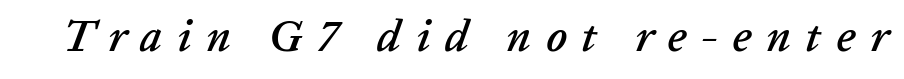
The image shows 44 px text type, italic (leaning right); set unusually wide letter spacing (+0.33 em), not underlined; low stroke contrast and a medium x-height.
